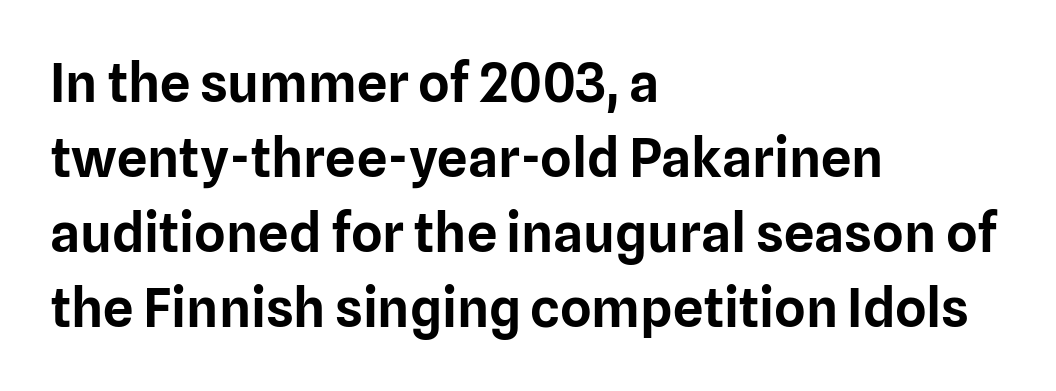
The face used here is rendered with its standard letterfit. The vertical gap from one line to the next is medium. Clear beneath every line of the passage. What kind of face is this? One without serifs — a sans. You can tell it's not italic because the verticals are truly vertical. In CSS terms this would be text-align: left.
